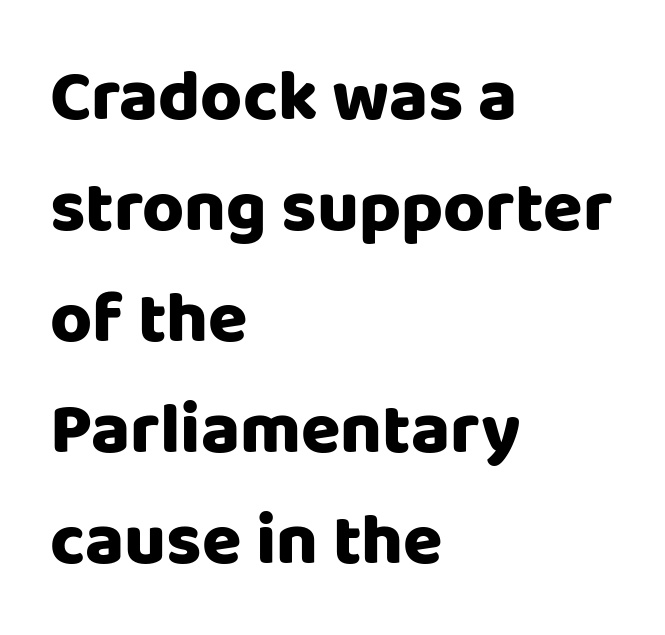
Q: Is the text italic (slanted)? A: No, it is upright.
Q: Is the typeface a serif or a sans-serif typeface? A: Sans-serif.
Q: Is the text underlined? A: No.
Q: How is the paragraph aligned? A: Left-aligned.
Q: Is the spacing between letters normal or unusually wide? A: Normal.
Q: Is the spacing between lines tight, normal or loose? A: Normal.
Q: Width (condensed, normal, or wide)? A: Normal.
Q: Stroke contrast? A: Low.
Q: x-height? A: Large.
Q: Monospaced? A: No.
